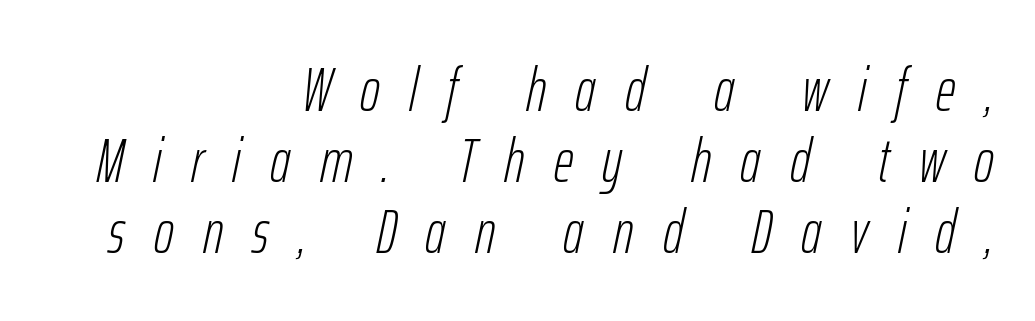
{"italic": "yes", "lean": "right", "slant_degrees": 12, "bold": "no", "weight": "light", "width": "condensed", "stroke_contrast": "low", "x_height": "medium", "monospaced": "no", "underline": "no", "align": "right", "line_spacing_ratio": 1.16, "letter_spacing": "wide", "letter_spacing_em": 0.48, "glyph_px": 61}
